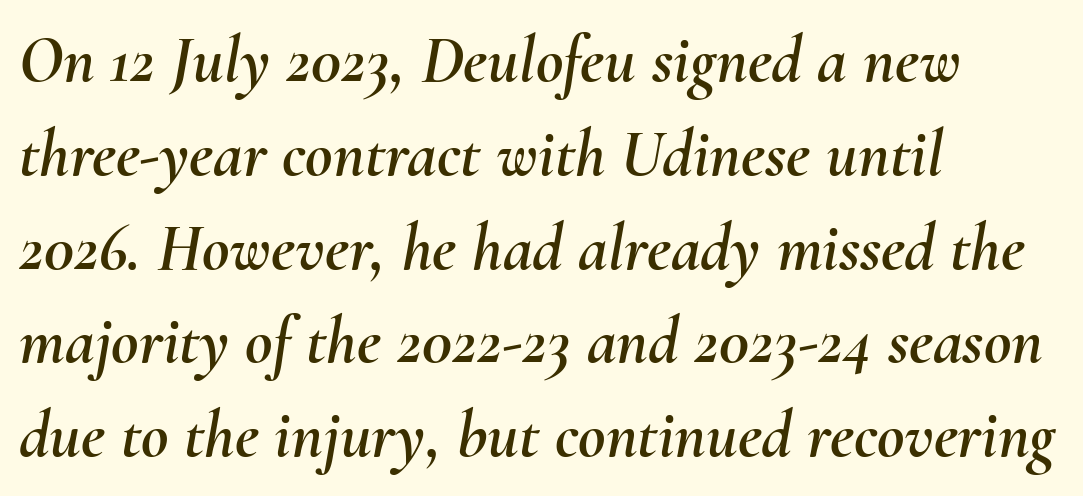
{"italic": "yes", "lean": "right", "slant_degrees": 10, "width": "normal", "stroke_contrast": "medium", "x_height": "small", "monospaced": "no", "underline": "no", "align": "left", "line_spacing": "normal", "line_spacing_ratio": 1.4, "letter_spacing": "normal", "letter_spacing_em": 0.0, "glyph_px": 67}
